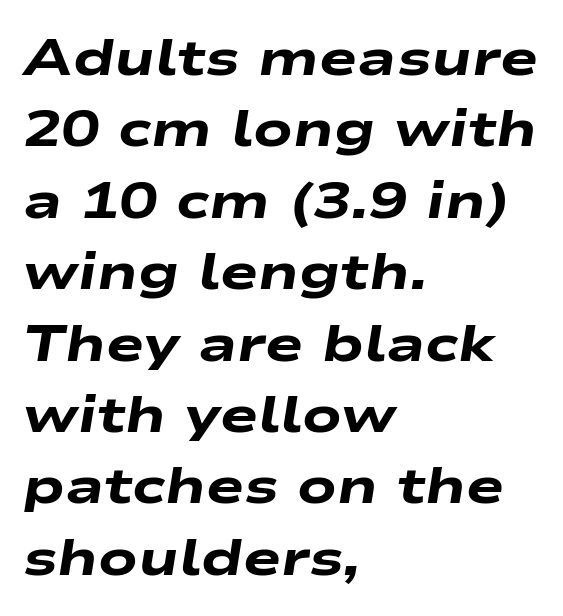
{"italic": "yes", "lean": "right", "slant_degrees": 9, "bold": "yes", "weight": "heavy", "width": "wide", "stroke_contrast": "low", "x_height": "medium", "monospaced": "no", "underline": "no", "align": "left", "line_spacing": "normal", "line_spacing_ratio": 1.4, "letter_spacing": "normal", "letter_spacing_em": 0.0, "glyph_px": 51}
